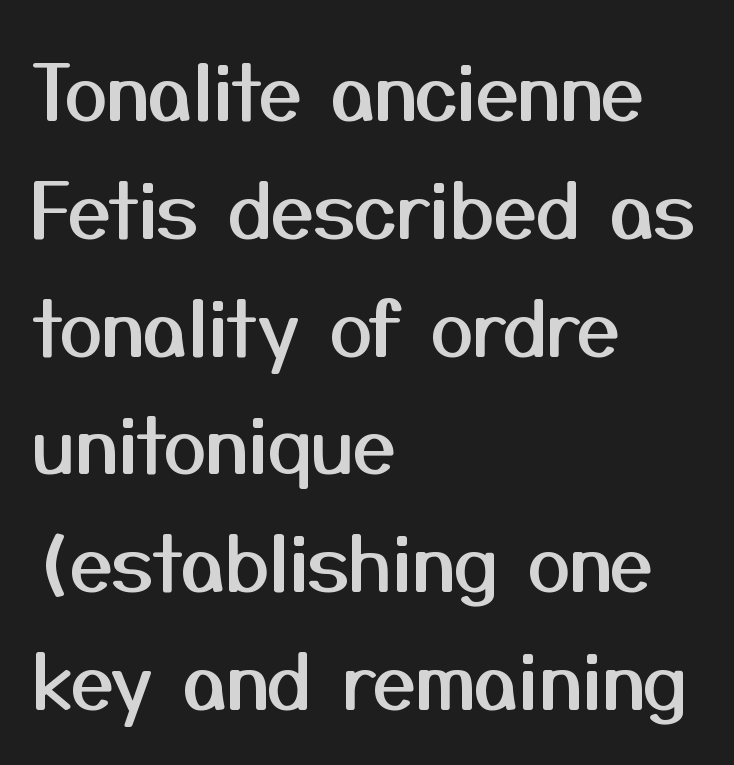
Q: Is the text italic (slanted)? A: No, it is upright.
Q: Is the typeface a serif or a sans-serif typeface? A: Sans-serif.
Q: Is the text underlined? A: No.
Q: How is the paragraph aligned? A: Left-aligned.
Q: Is the spacing between letters normal or unusually wide? A: Normal.
Q: Is the spacing between lines tight, normal or loose? A: Normal.
Q: Width (condensed, normal, or wide)? A: Normal.
Q: Stroke contrast? A: Medium.
Q: x-height? A: Medium.
Q: Monospaced? A: No.
